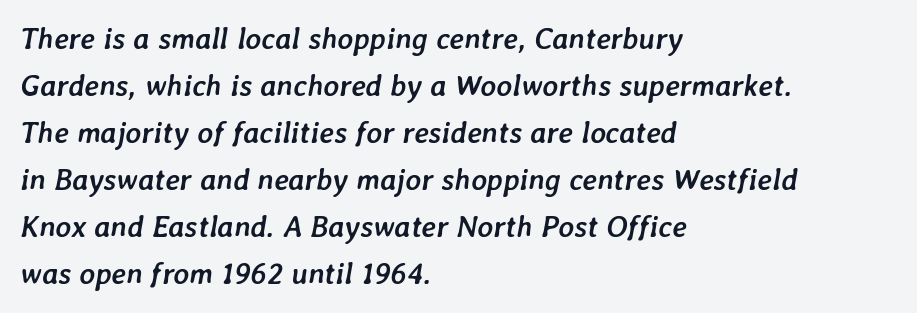
The image shows 30 px semibold type, italic (leaning right); set left-aligned, normal line spacing (1.57x), normal letter spacing, not underlined; low stroke contrast and a medium x-height.
